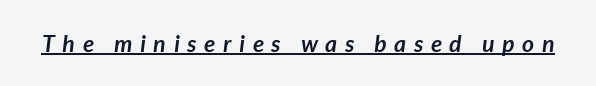
Q: Is the text bold? A: Yes.
Q: Is the text italic (slanted)? A: Yes, it leans right by about 7 degrees.
Q: Is the text underlined? A: Yes.
Q: Is the spacing between letters normal or unusually wide? A: Unusually wide.
